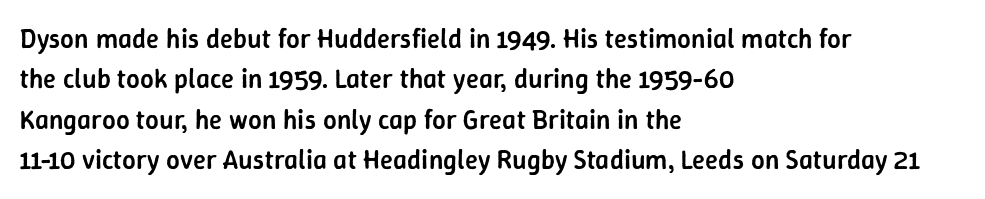
The image shows 27 px text type, upright; set left-aligned, normal line spacing (1.5x), normal letter spacing, not underlined.
